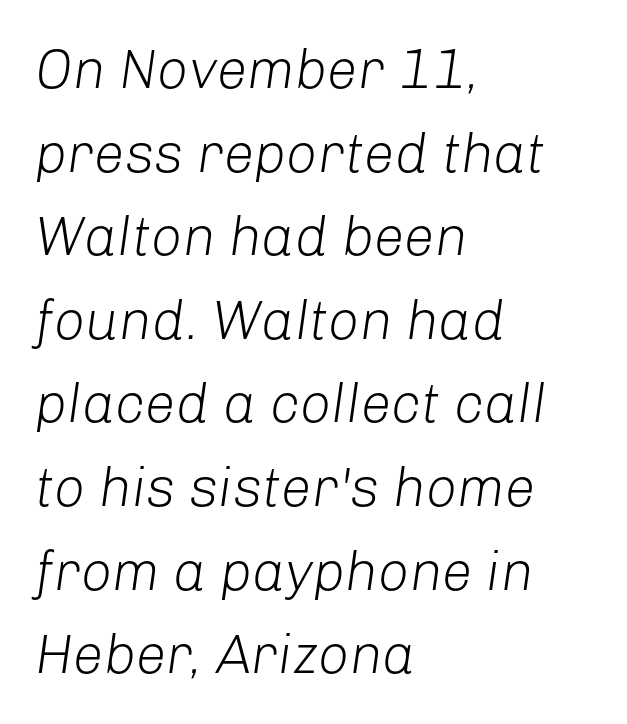
This sample keeps an unexceptional amount of space between lines. The face used here is proportionally spaced, like ordinary book or web type. If you drew a ruler down the left edge, every line would touch it. No extra ink here — the face is not bold.
